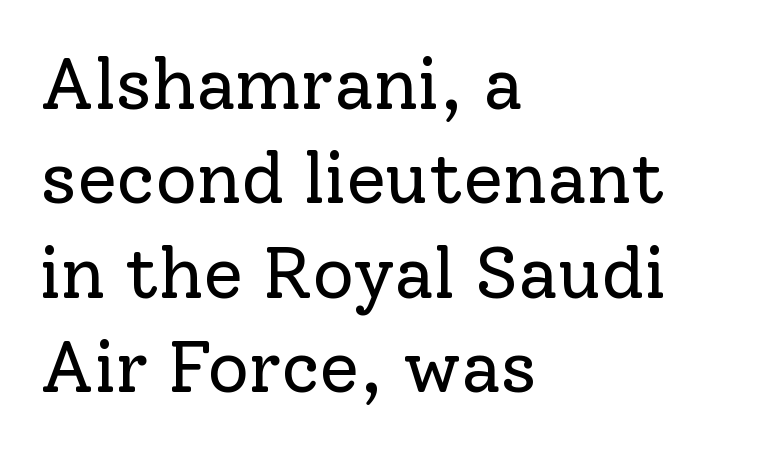
{"serif": "yes", "italic": "no", "bold": "no", "weight": "regular", "width": "normal", "stroke_contrast": "low", "x_height": "medium", "monospaced": "no", "underline": "no", "align": "left", "line_spacing": "normal", "line_spacing_ratio": 1.31, "letter_spacing": "normal", "letter_spacing_em": 0.0, "glyph_px": 72}
